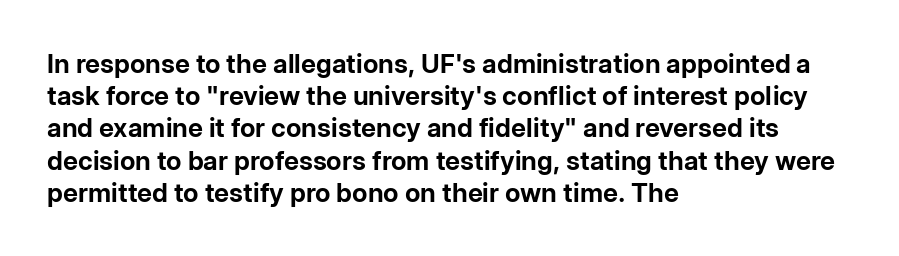
Descenders hang freely into open space. Rendered with straight, roman letterforms. The strokes are fattened all the way to bold. This rendering uses left alignment, leaving the right contour irregular.
